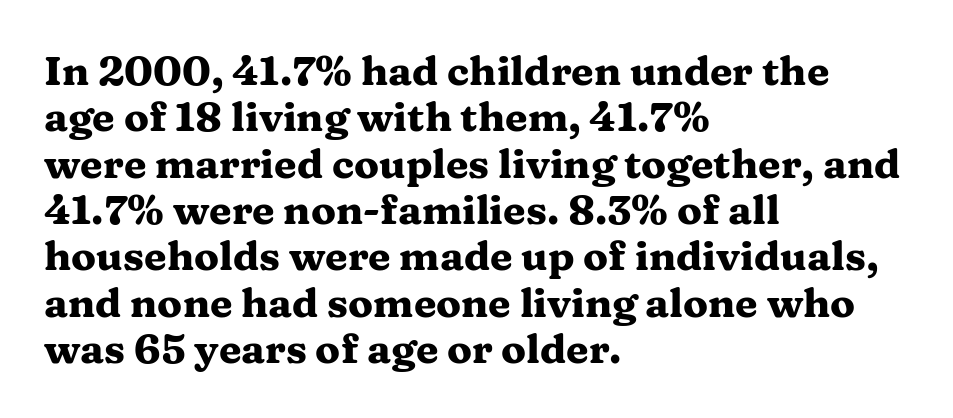
Q: Is the text bold? A: Yes.
Q: Is the text italic (slanted)? A: No, it is upright.
Q: Is the typeface a serif or a sans-serif typeface? A: Serif.
Q: Is the text underlined? A: No.
Q: How is the paragraph aligned? A: Left-aligned.
Q: Is the spacing between letters normal or unusually wide? A: Normal.
Q: Is the spacing between lines tight, normal or loose? A: Tight.
Q: Width (condensed, normal, or wide)? A: Wide.
Q: Stroke contrast? A: Medium.
Q: x-height? A: Medium.
Q: Monospaced? A: No.
